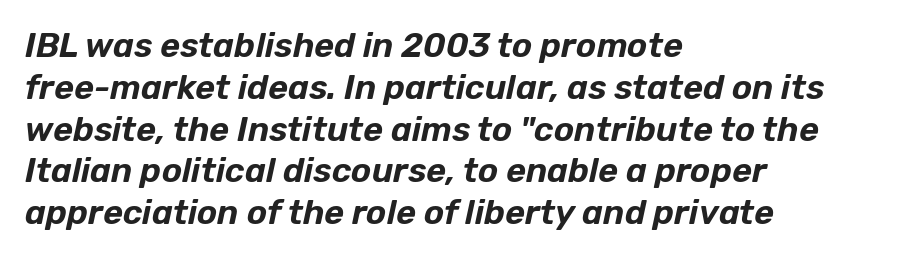
In terms of posture, this sample is oblique. Is the letter spacing exaggerated? No — it looks like the ordinary default. This rendering features lettering with no underline. Do the characters align in a grid? No, the font is proportional.
